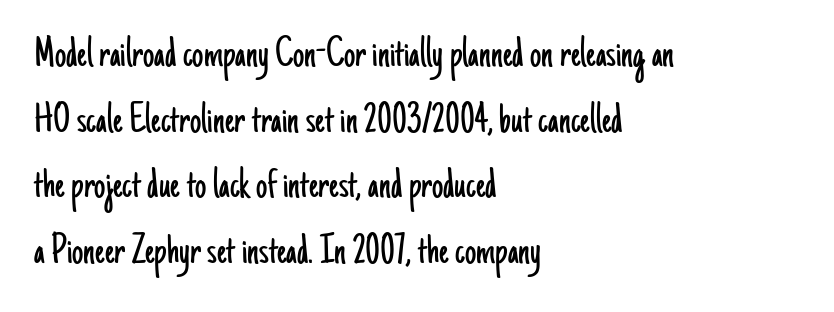
Is there any slant? The stems are plumb. Proportional: the letters do not fall into vertical columns. How are the letters spaced? Ordinarily, with no added tracking. The rows are spaced the way most documents space them. If you drew a ruler down the left edge, every line would touch it.
